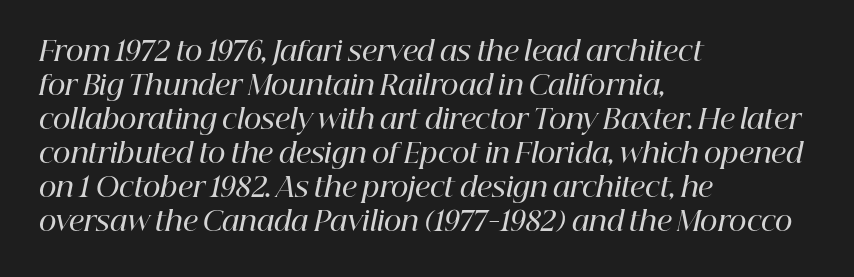
How would I describe the line gaps? Plain and ordinary. The font is running at a semibold setting, under full bold. This rendering leaves character spacing at its baseline value. The glyphs are unaccompanied by any horizontal stroke below them. Where is the straight margin? On the left.
